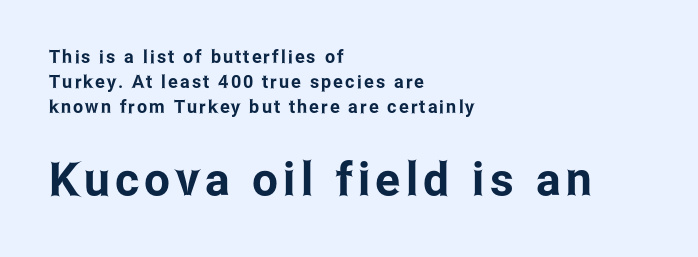
Q: Is the text italic (slanted)? A: No, it is upright.
Q: Is the typeface a serif or a sans-serif typeface? A: Sans-serif.
Q: Is the text underlined? A: No.
Q: How is the paragraph aligned? A: Left-aligned.
Q: Is the spacing between lines tight, normal or loose? A: Normal.
Q: Which block of text is set in a larger size, the first (top) or the second (bottom)? A: The second (bottom) one.
Q: Width (condensed, normal, or wide)? A: Condensed.
Q: Stroke contrast? A: Low.
Q: x-height? A: Medium.
Q: Monospaced? A: No.
